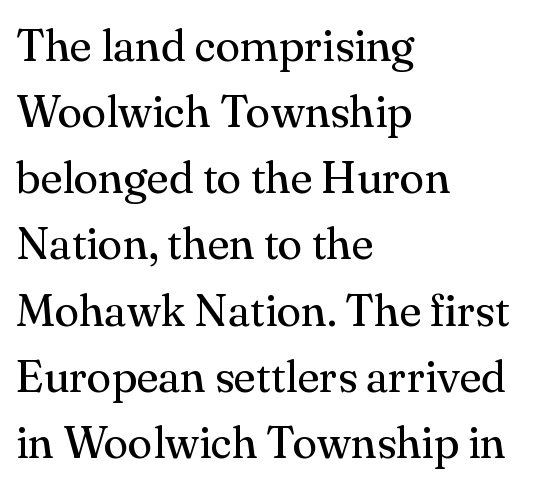
{"serif": "yes", "italic": "no", "bold": "no", "weight": "regular", "width": "normal", "stroke_contrast": "medium", "x_height": "small", "monospaced": "no", "underline": "no", "align": "left", "line_spacing": "normal", "line_spacing_ratio": 1.47, "letter_spacing": "normal", "letter_spacing_em": 0.0, "glyph_px": 45}
